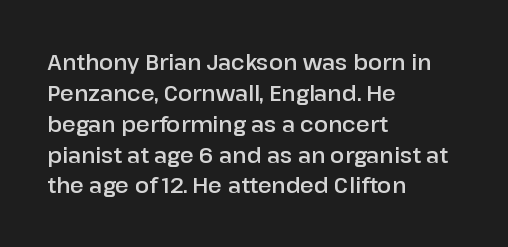
{"italic": "no", "underline": "no", "align": "left", "line_spacing": "normal", "line_spacing_ratio": 1.47, "letter_spacing": "normal", "letter_spacing_em": 0.0, "glyph_px": 21}
